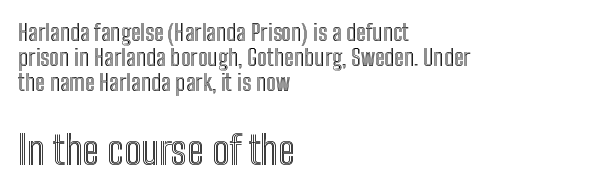
{"italic": "no", "width": "condensed", "x_height": "medium", "monospaced": "no", "underline": "no", "align": "left", "line_spacing": "tight", "line_spacing_ratio": 1.08, "letter_spacing": "normal", "letter_spacing_em": 0.0, "larger_block": "second", "size_ratio": 1.74, "glyph_px": 40}
